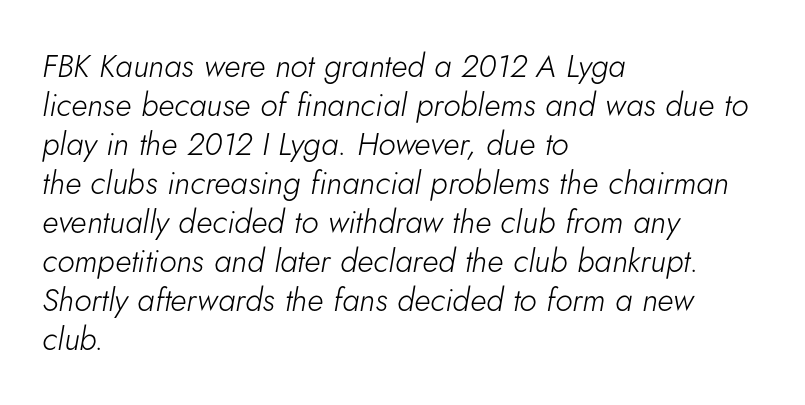
The image shows 32 px light type, italic (leaning right); set left-aligned, line spacing 1.22x, normal letter spacing, not underlined; low stroke contrast and a small x-height.
